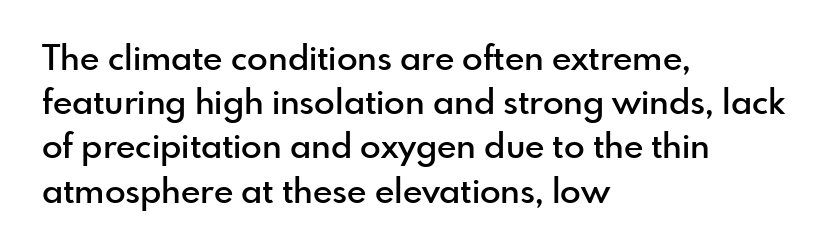
What kind of face is this? One without serifs — a sans. Italic: no, the glyphs are upright roman. Normally led — the rows are evenly, conventionally spaced. A typesetter would call this zero additional tracking. The letters advance in unequal steps, a hallmark of proportional type.
